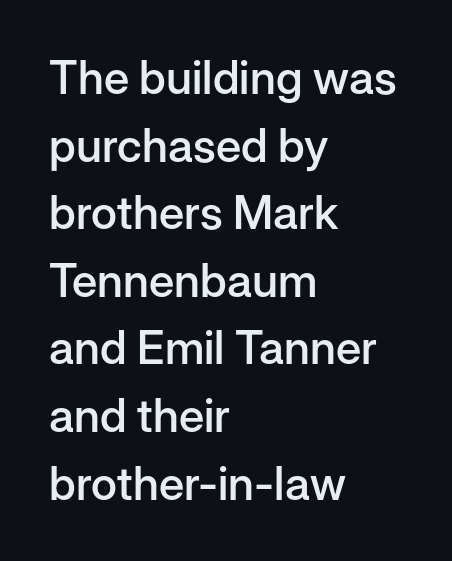
{"serif": "no", "italic": "no", "bold": "semi", "weight": "semibold", "width": "normal", "stroke_contrast": "low", "x_height": "medium", "monospaced": "no", "underline": "no", "align": "left", "line_spacing": "normal", "line_spacing_ratio": 1.47, "letter_spacing": "normal", "letter_spacing_em": 0.0, "glyph_px": 46}
